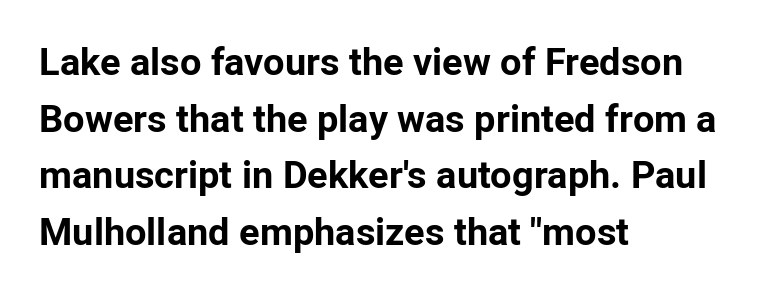
The image shows 38 px bold sans-serif type, upright; set left-aligned, normal line spacing (1.49x), normal letter spacing, not underlined; low stroke contrast and a medium x-height.
